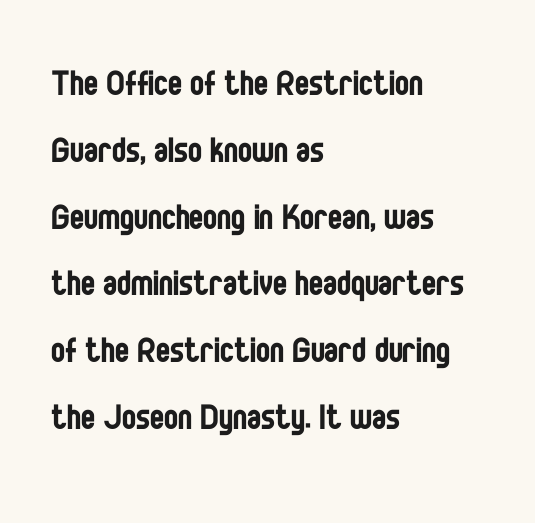
Q: Is the text bold? A: No.
Q: Is the text italic (slanted)? A: No, it is upright.
Q: Is the typeface a serif or a sans-serif typeface? A: Sans-serif.
Q: Is the text underlined? A: No.
Q: How is the paragraph aligned? A: Left-aligned.
Q: Is the spacing between letters normal or unusually wide? A: Normal.
Q: Is the spacing between lines tight, normal or loose? A: Normal.
Q: Width (condensed, normal, or wide)? A: Condensed.
Q: Stroke contrast? A: Low.
Q: x-height? A: Large.
Q: Monospaced? A: No.
